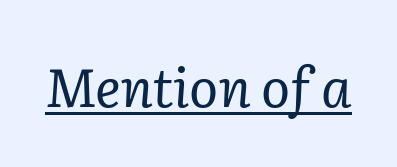
{"serif": "yes", "italic": "yes", "lean": "right", "slant_degrees": 2, "bold": "no", "weight": "regular", "width": "normal", "stroke_contrast": "low", "x_height": "medium", "monospaced": "no", "underline": "yes", "letter_spacing": "normal", "letter_spacing_em": 0.0, "glyph_px": 54}
